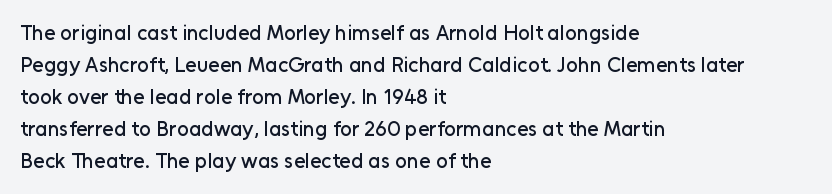
The image shows 21 px text type, upright; set left-aligned, normal line spacing (1.52x), normal letter spacing, not underlined.
